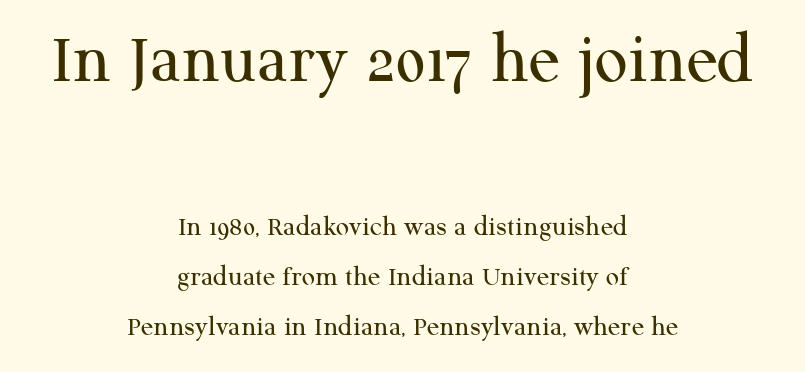
{"serif": "yes", "italic": "no", "bold": "no", "weight": "regular", "width": "normal", "stroke_contrast": "medium", "x_height": "medium", "monospaced": "no", "underline": "no", "align": "center", "line_spacing_ratio": 1.72, "letter_spacing": "normal", "letter_spacing_em": 0.0, "larger_block": "first", "size_ratio": 2.52, "glyph_px": 73}
